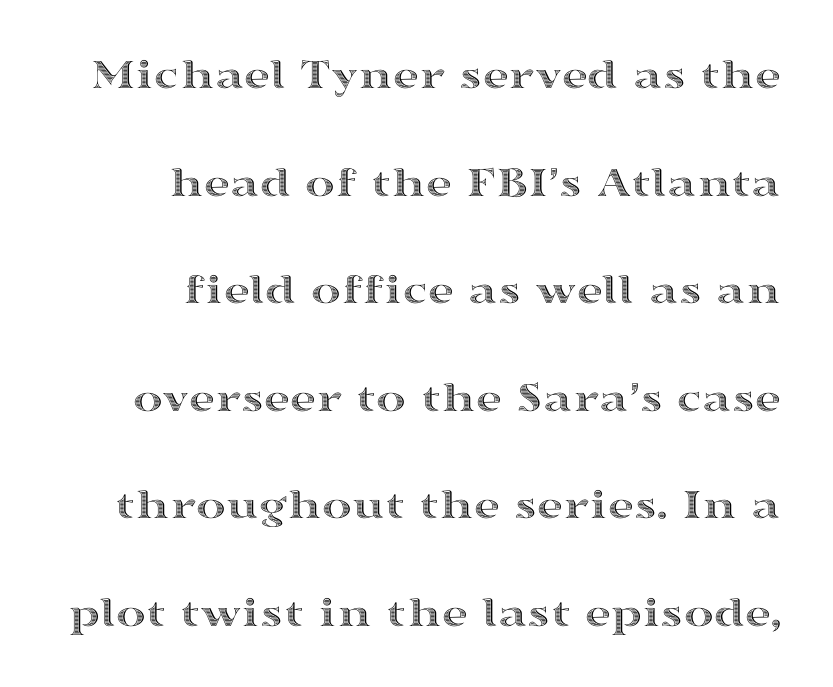
The image shows 45 px wide type, upright; set right-aligned, loose line spacing (2.39x), normal letter spacing, not underlined; a medium x-height.
